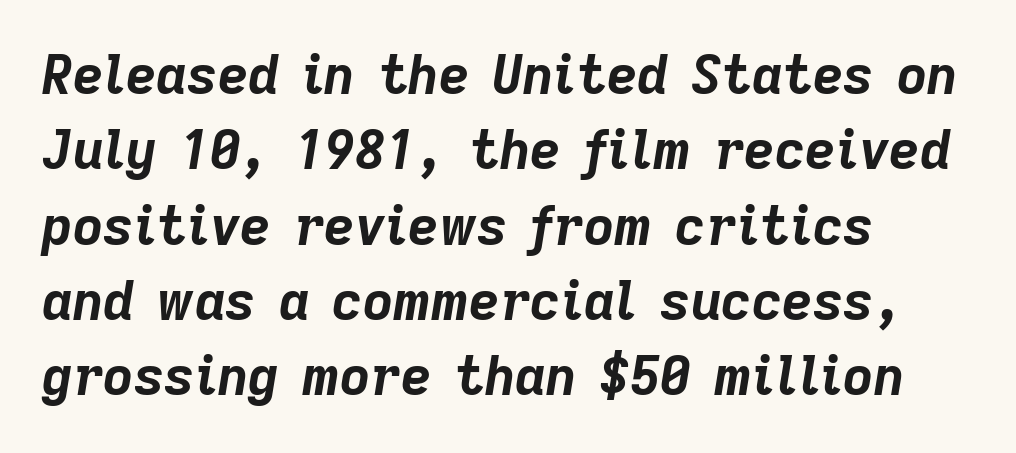
The image shows 53 px bold type, italic (leaning right); set left-aligned, normal line spacing (1.42x), normal letter spacing, not underlined; low stroke contrast and a medium x-height.
